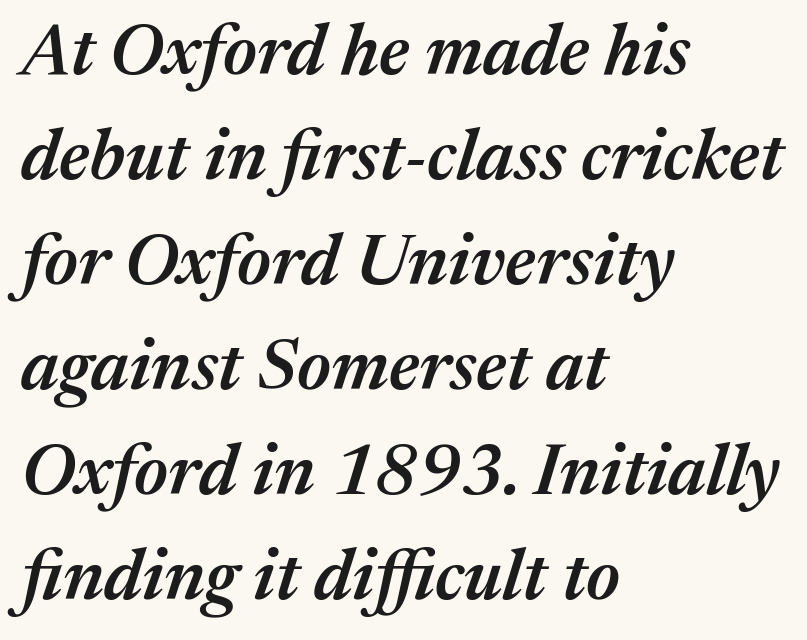
A typesetter would call this proportional, since set widths differ per character. The rendering uses a moderate line-height, typical for paragraphs. Italic: yes, the glyphs are oblique. The letters are semibold — heavier than regular but short of a full bold. Left-aligned paragraph, ragged on the right. Check the space under the baseline: it is left empty.
